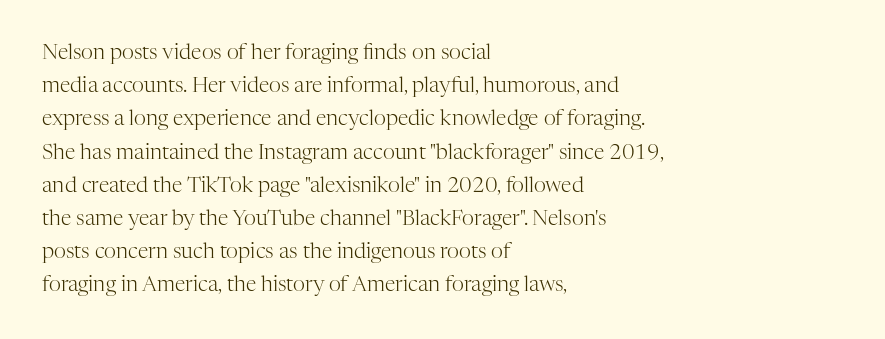
Q: Is the text bold? A: No.
Q: Is the text italic (slanted)? A: No, it is upright.
Q: Is the text underlined? A: No.
Q: How is the paragraph aligned? A: Left-aligned.
Q: Is the spacing between letters normal or unusually wide? A: Normal.
Q: Is the spacing between lines tight, normal or loose? A: Normal.
